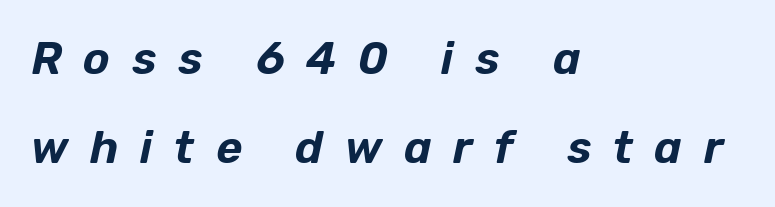
The image shows 45 px text type, italic (leaning right); set left-aligned, loose line spacing (1.98x), unusually wide letter spacing (+0.48 em), not underlined; low stroke contrast and a medium x-height.
